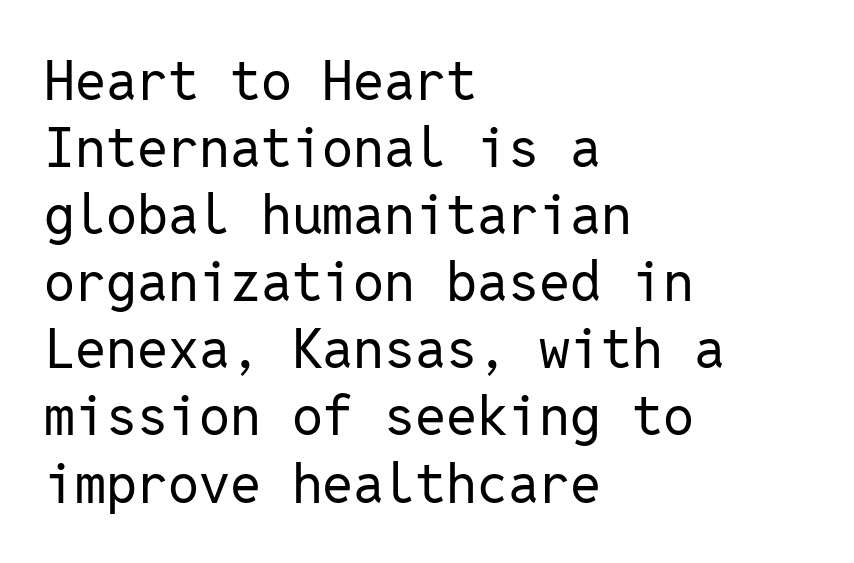
The image shows 55 px regular-weight sans-serif type, upright, monospaced; set left-aligned, line spacing 1.22x, normal letter spacing, not underlined; low stroke contrast and a medium x-height.
